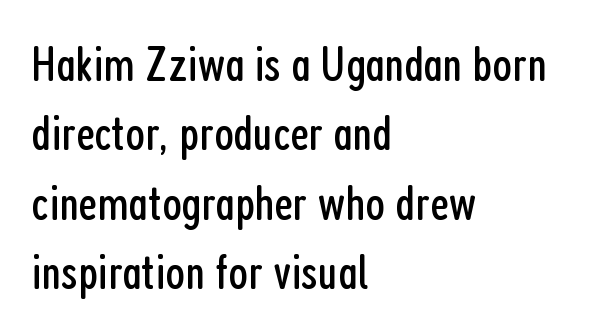
Q: Is the text bold? A: No.
Q: Is the text italic (slanted)? A: No, it is upright.
Q: Is the typeface a serif or a sans-serif typeface? A: Sans-serif.
Q: Is the text underlined? A: No.
Q: How is the paragraph aligned? A: Left-aligned.
Q: Is the spacing between letters normal or unusually wide? A: Normal.
Q: Is the spacing between lines tight, normal or loose? A: Normal.
Q: Width (condensed, normal, or wide)? A: Condensed.
Q: Stroke contrast? A: Low.
Q: x-height? A: Medium.
Q: Monospaced? A: No.
